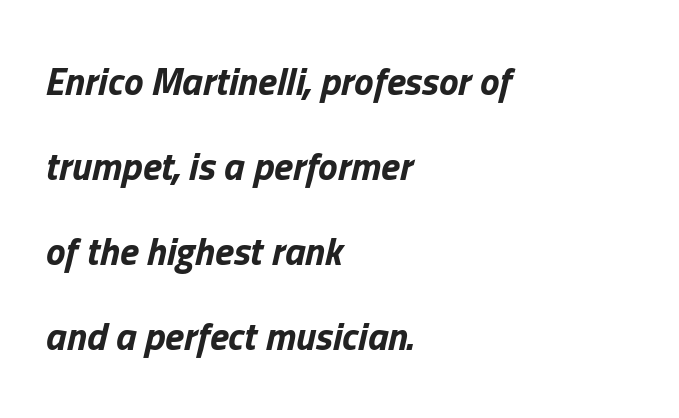
The image shows 39 px bold type, italic (leaning right); set left-aligned, loose line spacing (2.18x), normal letter spacing, not underlined; low stroke contrast and a medium x-height.
